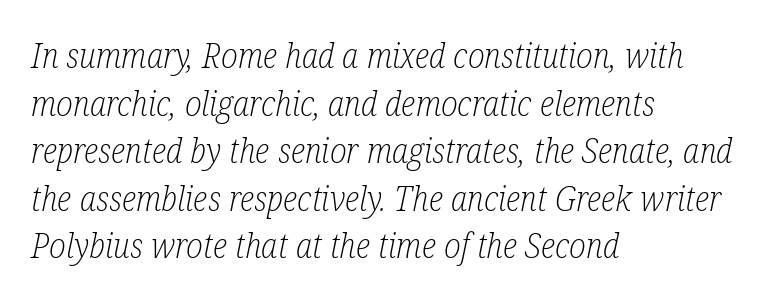
{"serif": "yes", "italic": "yes", "lean": "right", "slant_degrees": 12, "bold": "no", "weight": "light", "width": "condensed", "stroke_contrast": "low", "x_height": "medium", "monospaced": "no", "underline": "no", "align": "left", "line_spacing": "normal", "line_spacing_ratio": 1.4, "letter_spacing": "normal", "letter_spacing_em": 0.0, "glyph_px": 34}
